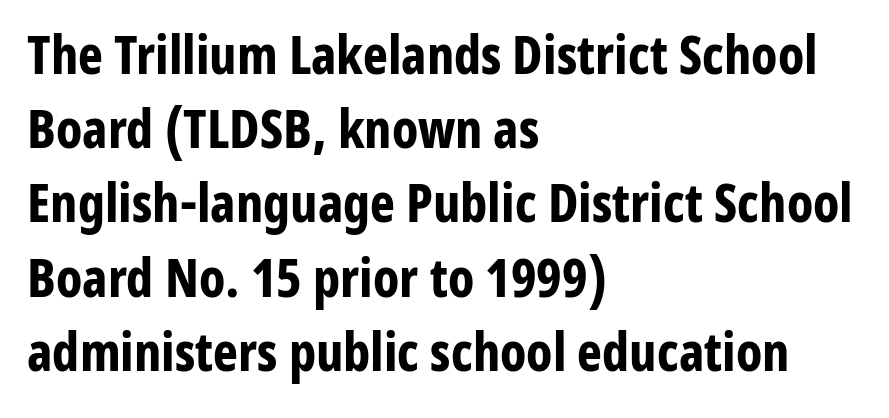
Q: Is the text bold? A: Yes.
Q: Is the text italic (slanted)? A: No, it is upright.
Q: Is the typeface a serif or a sans-serif typeface? A: Sans-serif.
Q: Is the text underlined? A: No.
Q: How is the paragraph aligned? A: Left-aligned.
Q: Is the spacing between letters normal or unusually wide? A: Normal.
Q: Is the spacing between lines tight, normal or loose? A: Normal.
Q: Width (condensed, normal, or wide)? A: Condensed.
Q: Stroke contrast? A: Low.
Q: x-height? A: Medium.
Q: Monospaced? A: No.
